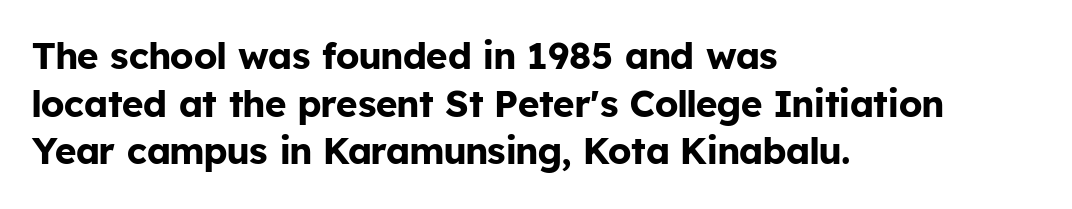
The type sits square on the baseline with zero lean. Is the type bold? Yes — the strokes are clearly thick and heavy. The rows are spaced the way most documents space them. Nope, no serifs anywhere on these letters.
